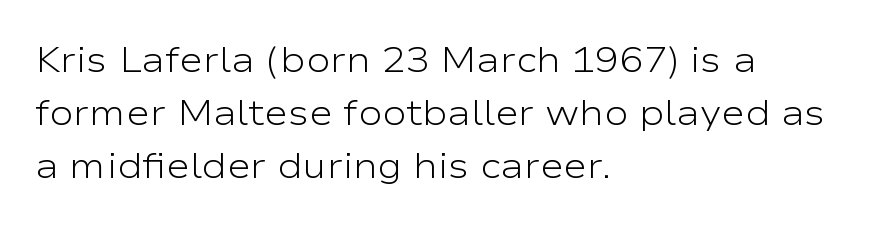
The rag falls on the right side of this text block. Leading: standard. Each letter keeps its own natural width here, so spacing adapts to shape. No extra tracking has been applied to these lines. The strokes carry an ordinary text weight at most.
